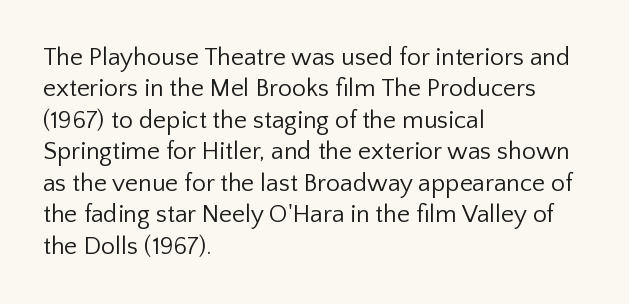
The image shows 25 px text type, upright; set left-aligned, normal line spacing (1.26x), normal letter spacing, not underlined.
